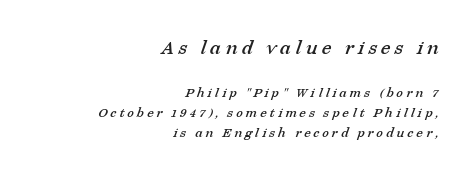
The image shows 22 px text type; set right-aligned, normal line spacing (1.36x), unusually wide letter spacing (+0.2 em), not underlined; the first (top) block is 1.47x larger.
